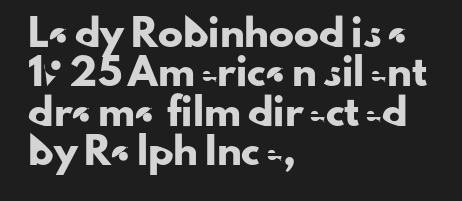
The image shows 25 px text type, upright; set left-aligned, normal line spacing (1.58x), normal letter spacing, not underlined.
